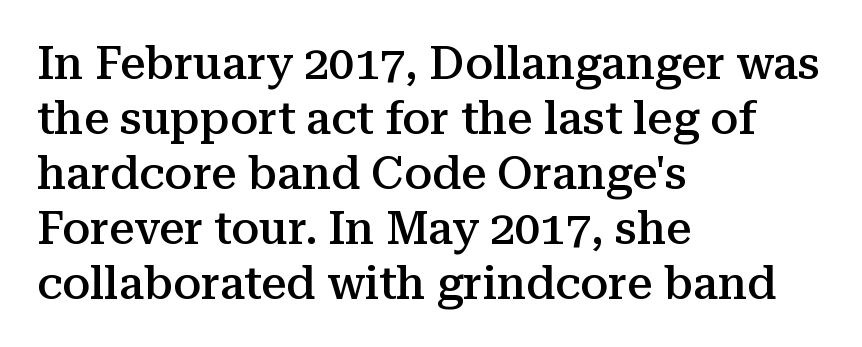
Rendered with straight, roman letterforms. Look at the stroke-to-counter ratio: somewhat heavy, a semibold. Spacing between characters is what you'd get straight out of the box. This sample has the flowing, uneven cadence of proportional lettering. Unmarked baselines from the first word to the last.
